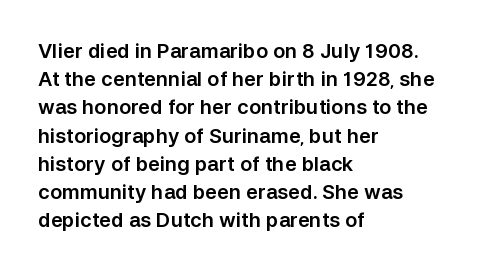
Q: Is the text italic (slanted)? A: No, it is upright.
Q: Is the text underlined? A: No.
Q: How is the paragraph aligned? A: Left-aligned.
Q: Is the spacing between letters normal or unusually wide? A: Normal.
Q: Is the spacing between lines tight, normal or loose? A: Normal.
